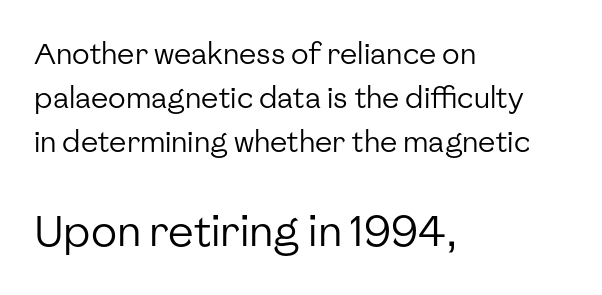
Where is the straight margin? On the left. Notice how descenders clear the ascenders below comfortably — that's standard leading. A typesetter would call this zero additional tracking. Nothing heavy about these letters — not bold at all. The face used here is a sans, in the tradition of grotesques and geometrics.
